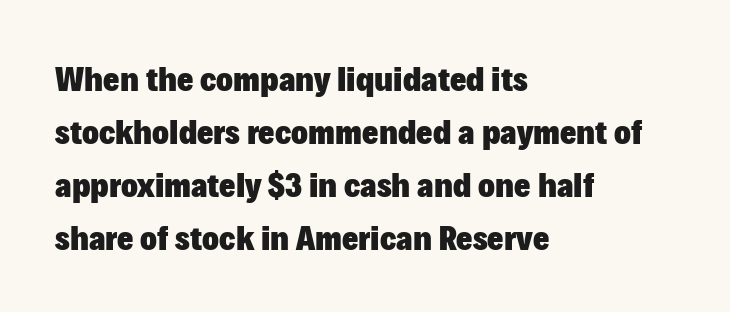
{"serif": "no", "italic": "no", "bold": "yes", "weight": "heavy", "width": "normal", "stroke_contrast": "low", "x_height": "medium", "monospaced": "no", "underline": "no", "align": "left", "line_spacing": "normal", "line_spacing_ratio": 1.51, "letter_spacing": "normal", "letter_spacing_em": 0.0, "glyph_px": 35}
